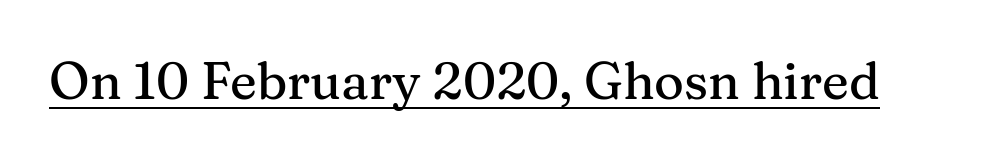
{"serif": "yes", "italic": "no", "width": "normal", "stroke_contrast": "medium", "x_height": "medium", "monospaced": "no", "underline": "yes", "letter_spacing": "normal", "letter_spacing_em": 0.0, "glyph_px": 51}
